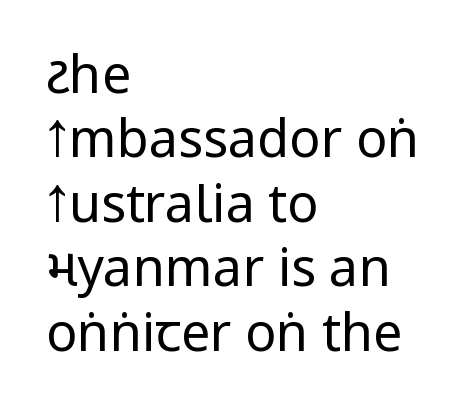
The image shows 52 px regular-weight, condensed sans-serif type, upright; set left-aligned, line spacing 1.24x, normal letter spacing, not underlined; low stroke contrast.
